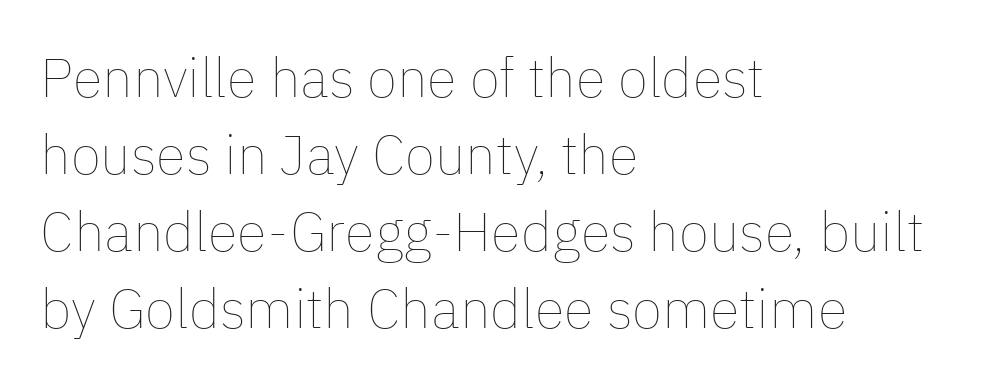
Q: Is the text bold? A: No.
Q: Is the text italic (slanted)? A: No, it is upright.
Q: Is the text underlined? A: No.
Q: How is the paragraph aligned? A: Left-aligned.
Q: Is the spacing between letters normal or unusually wide? A: Normal.
Q: Is the spacing between lines tight, normal or loose? A: Normal.
Q: Width (condensed, normal, or wide)? A: Normal.
Q: Stroke contrast? A: Low.
Q: x-height? A: Medium.
Q: Monospaced? A: No.
